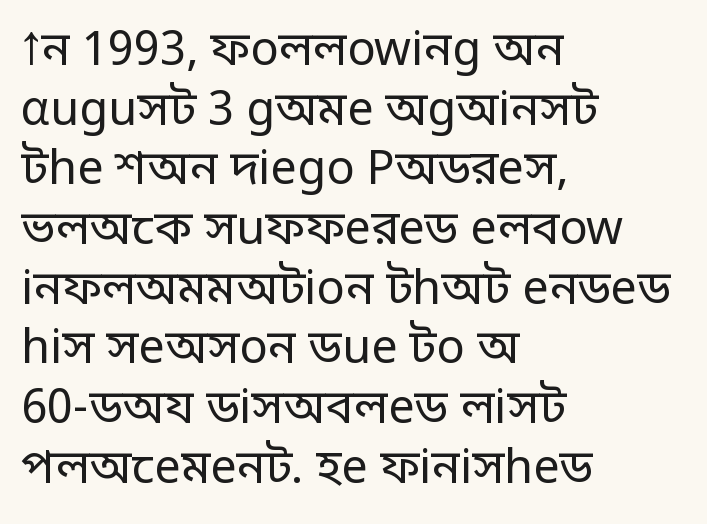
{"serif": "no", "italic": "no", "bold": "no", "weight": "regular", "width": "normal", "stroke_contrast": "low", "x_height": "large", "monospaced": "no", "underline": "no", "align": "left", "line_spacing": "normal", "line_spacing_ratio": 1.27, "letter_spacing": "normal", "letter_spacing_em": 0.0, "glyph_px": 47}
